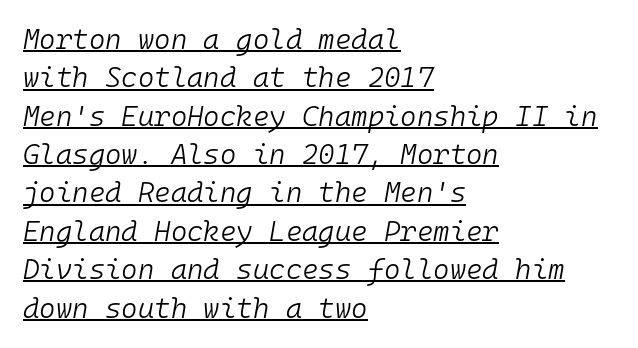
Q: Is the text bold? A: No.
Q: Is the text italic (slanted)? A: Yes, it leans right by about 10 degrees.
Q: Is the text underlined? A: Yes.
Q: How is the paragraph aligned? A: Left-aligned.
Q: Is the spacing between letters normal or unusually wide? A: Normal.
Q: Is the spacing between lines tight, normal or loose? A: Normal.
Q: Width (condensed, normal, or wide)? A: Normal.
Q: Stroke contrast? A: Low.
Q: x-height? A: Medium.
Q: Monospaced? A: Yes.
